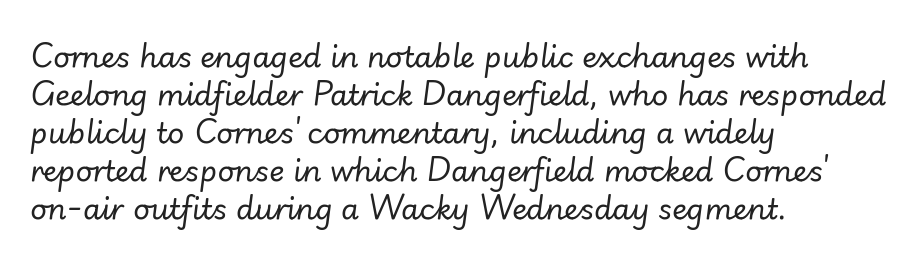
{"italic": "yes", "lean": "right", "slant_degrees": 7, "bold": "no", "weight": "regular", "width": "normal", "stroke_contrast": "low", "x_height": "small", "monospaced": "no", "underline": "no", "align": "left", "line_spacing": "normal", "line_spacing_ratio": 1.31, "letter_spacing": "normal", "letter_spacing_em": 0.0, "glyph_px": 29}
